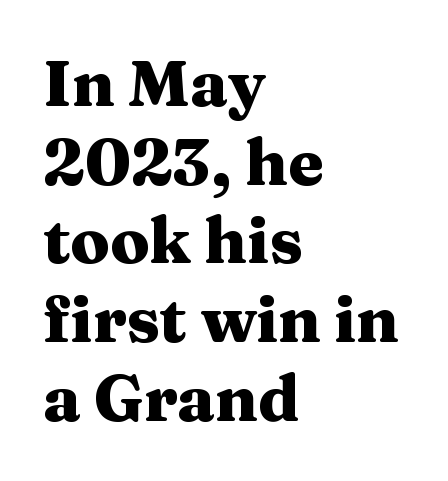
The image shows 64 px heavy, wide serif type, upright; set left-aligned, line spacing 1.23x, normal letter spacing, not underlined; medium stroke contrast and a medium x-height.
